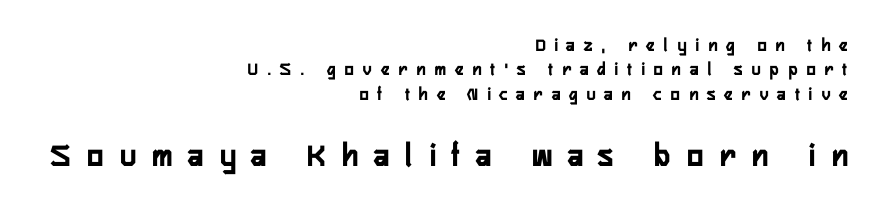
The face used here is proportionally spaced, like ordinary book or web type. The font is running at its bold setting. Vertical spacing — default. Posture: straight, roman, zero tilt. Alignment: flush right.
